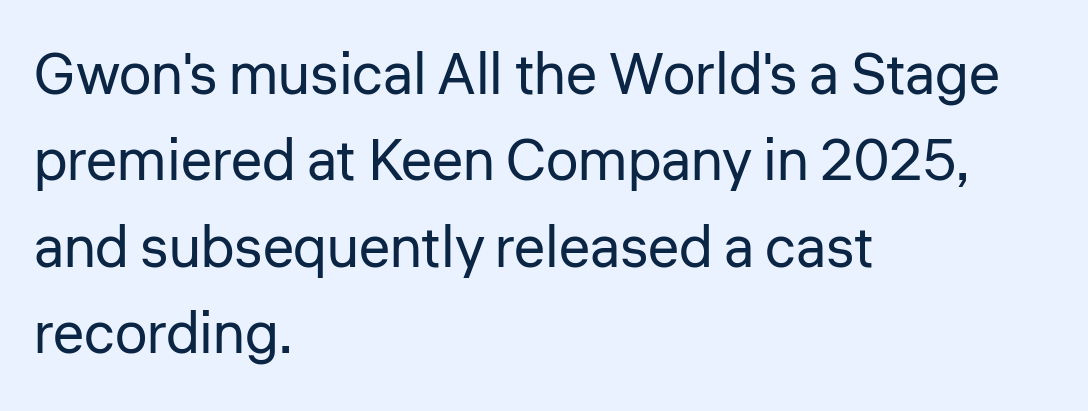
The rows are spaced the way most documents space them. Compared with typical body copy, the letter spacing here is the same. Every stem runs plumb, perpendicular to the baseline. Letterform terminals end flat and unadorned throughout the passage. Rule under the text: the space is simply empty.
